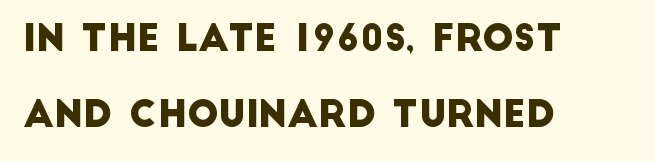
Q: Is the typeface a serif or a sans-serif typeface? A: Sans-serif.
Q: Is the text underlined? A: No.
Q: How is the paragraph aligned? A: Left-aligned.
Q: Is the spacing between letters normal or unusually wide? A: Normal.
Q: Is the spacing between lines tight, normal or loose? A: Loose.
Q: Width (condensed, normal, or wide)? A: Normal.
Q: Stroke contrast? A: Low.
Q: x-height? A: Large.
Q: Monospaced? A: No.
